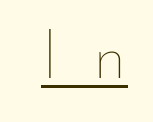
Words appear elongated and porous because spacing is wide. The specimen includes a rule beneath the text block's lines. This is the regular roman posture of the typeface. Character widths vary here, with narrow letters taking less room than wide ones. A quiet, ordinary-to-light weight characterises the typeface.
